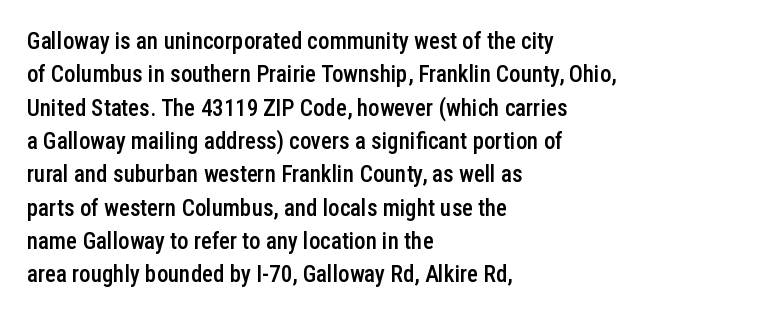
{"italic": "no", "bold": "semi", "underline": "no", "align": "left", "line_spacing": "normal", "line_spacing_ratio": 1.45, "letter_spacing": "normal", "letter_spacing_em": 0.0, "glyph_px": 23}
